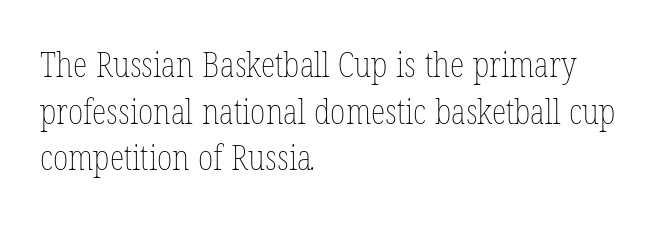
A bare baseline throughout the passage. The passage shown has conventional tracking throughout. Do the characters align in a grid? No, the font is proportional. Whoever set this chose a conventional vertical rhythm. Weight: in the light-to-regular range. These lines are set flush left with a ragged right edge.
